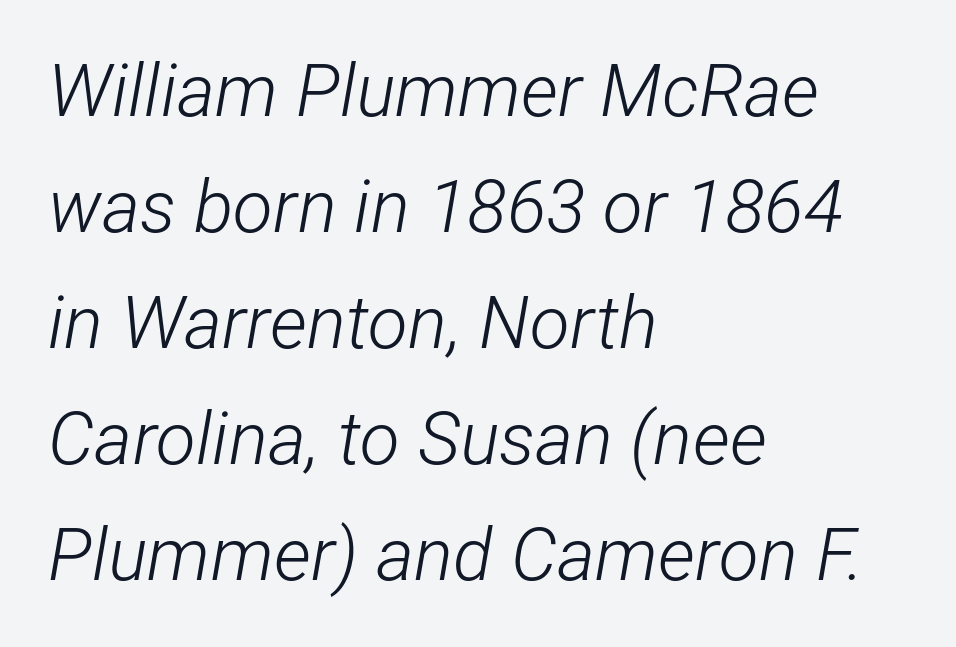
Caption: standard tracking, unaltered. This sample has the flowing, uneven cadence of proportional lettering. A typesetter would call this leading conventional body-copy spacing. The font is comparable to plain body text, perhaps lighter. Observe the lean: these are italic letterforms.
